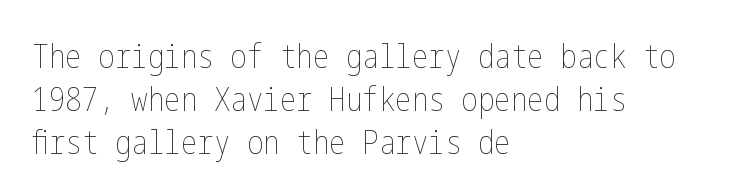
The image shows 33 px thin, condensed type, upright; set left-aligned, normal line spacing (1.3x), normal letter spacing, not underlined; low stroke contrast and a medium x-height.
